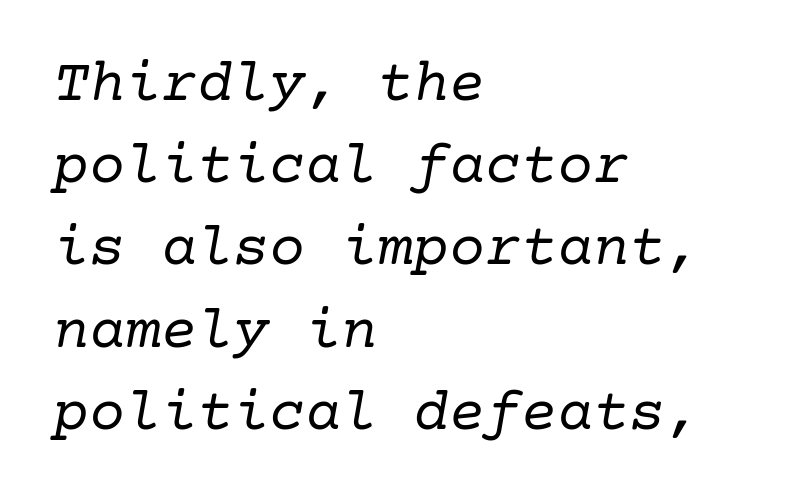
{"serif": "yes", "italic": "yes", "lean": "right", "slant_degrees": 10, "bold": "no", "weight": "regular", "width": "normal", "stroke_contrast": "low", "x_height": "medium", "underline": "no", "align": "left", "line_spacing": "normal", "line_spacing_ratio": 1.37, "letter_spacing": "normal", "letter_spacing_em": 0.0, "glyph_px": 60}
